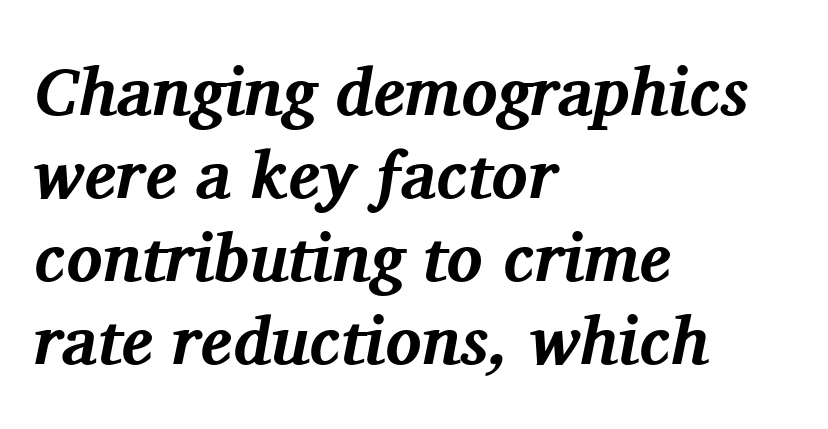
{"serif": "yes", "italic": "yes", "lean": "right", "slant_degrees": 11, "bold": "yes", "weight": "bold", "width": "normal", "stroke_contrast": "medium", "x_height": "medium", "monospaced": "no", "underline": "no", "align": "left", "line_spacing_ratio": 1.24, "letter_spacing": "normal", "letter_spacing_em": 0.0, "glyph_px": 67}
